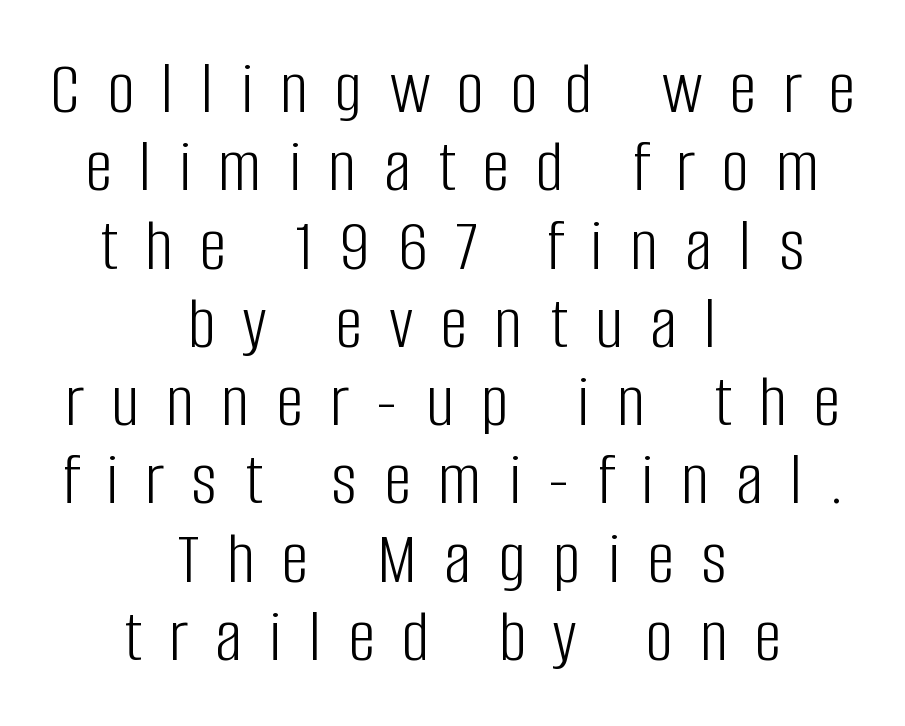
The image shows 76 px light, condensed sans-serif type, upright; set centered, tight line spacing (1.03x), unusually wide letter spacing (+0.36 em), not underlined; low stroke contrast and a large x-height.
